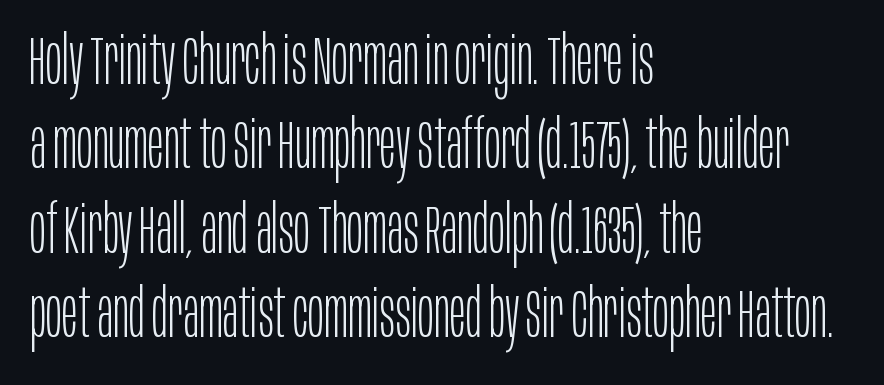
{"serif": "no", "italic": "no", "bold": "no", "weight": "light", "width": "condensed", "stroke_contrast": "low", "x_height": "large", "monospaced": "no", "underline": "no", "align": "left", "line_spacing": "normal", "line_spacing_ratio": 1.26, "letter_spacing": "normal", "letter_spacing_em": 0.0, "glyph_px": 67}
